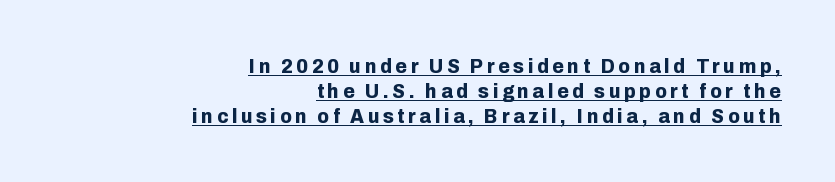
These lines were composed using upright roman letters. Pretty heavy lettering here — definitely bold. The specimen includes a rule beneath the text block's lines. Every row of glyphs terminates at an identical x-position on the right.
